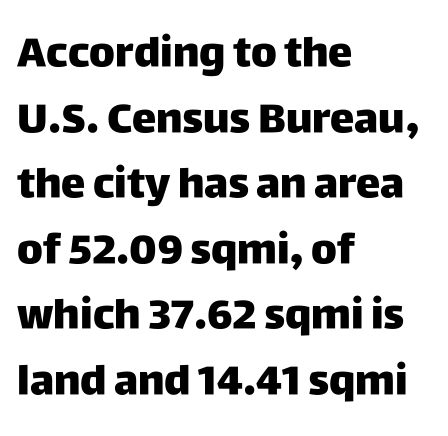
The image shows 41 px heavy sans-serif type, upright; set left-aligned, normal line spacing (1.6x), normal letter spacing, not underlined; low stroke contrast and a large x-height.
